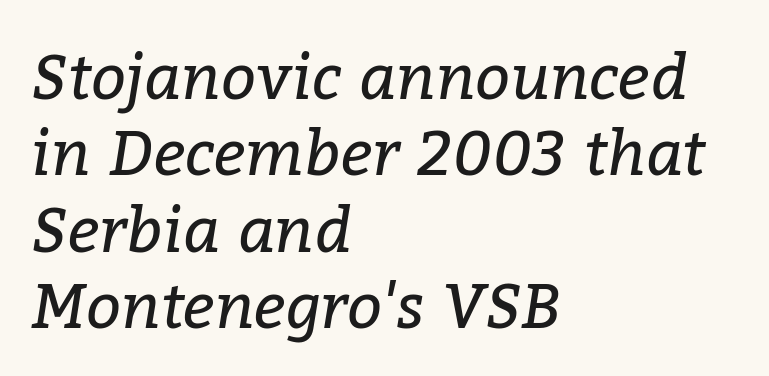
The image shows 62 px regular-weight serif type, italic (leaning right); set left-aligned, line spacing 1.23x, normal letter spacing, not underlined; low stroke contrast and a medium x-height.
